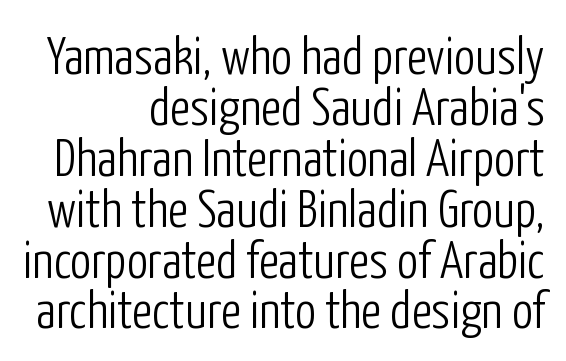
The image shows 53 px light, condensed sans-serif type, upright; set tight line spacing (0.96x), normal letter spacing, not underlined; low stroke contrast and a medium x-height.
